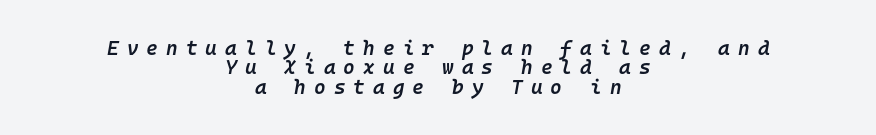
{"italic": "yes", "lean": "right", "slant_degrees": 10, "bold": "semi", "underline": "no", "align": "center", "line_spacing": "tight", "line_spacing_ratio": 0.97, "letter_spacing": "wide", "letter_spacing_em": 0.4, "glyph_px": 20}
